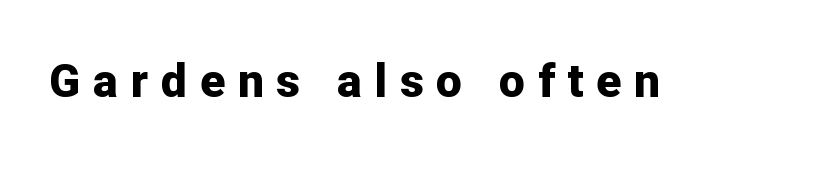
Q: Is the text bold? A: Yes.
Q: Is the text italic (slanted)? A: No, it is upright.
Q: Is the typeface a serif or a sans-serif typeface? A: Sans-serif.
Q: Is the text underlined? A: No.
Q: Is the spacing between letters normal or unusually wide? A: Unusually wide.
Q: Width (condensed, normal, or wide)? A: Normal.
Q: Stroke contrast? A: Low.
Q: x-height? A: Medium.
Q: Monospaced? A: No.
